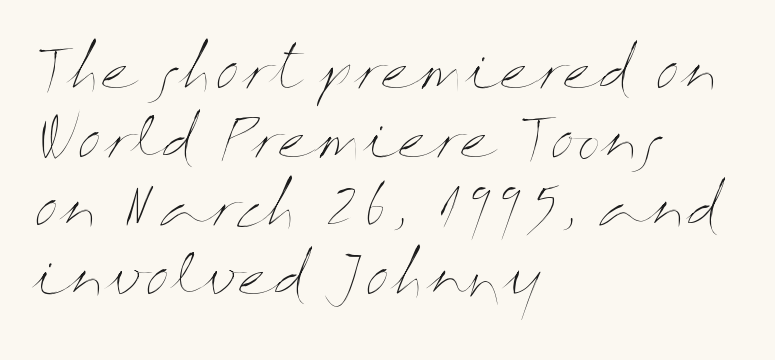
The image shows 55 px thin, wide type; set left-aligned, normal line spacing (1.25x), normal letter spacing, not underlined; medium stroke contrast and a medium x-height.
